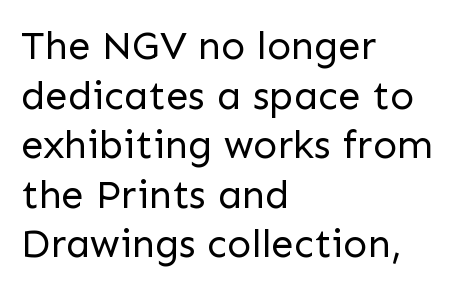
The image shows 40 px regular-weight sans-serif type, upright; set left-aligned, line spacing 1.24x, normal letter spacing, not underlined; low stroke contrast and a medium x-height.
